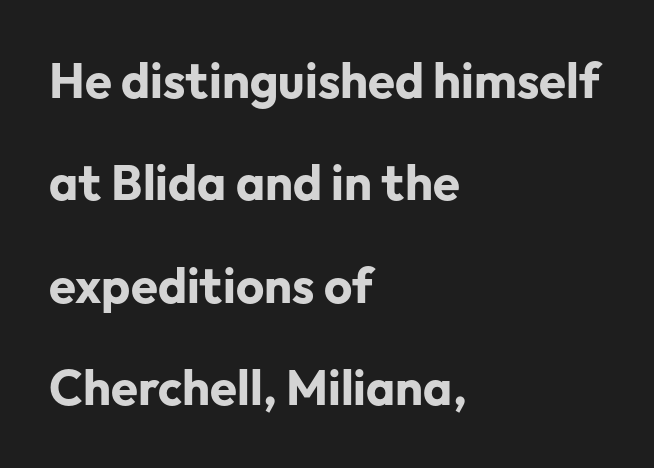
The strip under each line holds only bare page. Nothing sits at the stroke ends, so this counts as sans-serif. The characters look thick and weighty, a clear bold. Leading is clearly above the norm, producing a sparse column.
